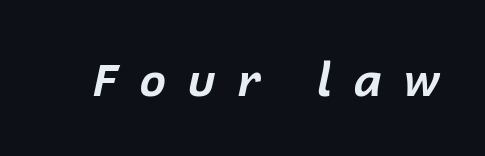
The image shows 46 px bold type, italic (leaning right); set unusually wide letter spacing (+0.44 em), not underlined; low stroke contrast and a medium x-height.
